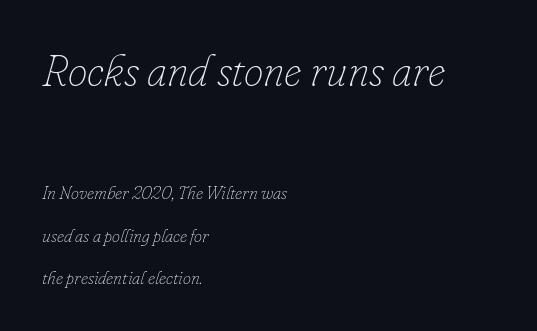
Q: Is the text bold? A: No.
Q: Is the text italic (slanted)? A: Yes, it leans right by about 16 degrees.
Q: Is the text underlined? A: No.
Q: How is the paragraph aligned? A: Left-aligned.
Q: Is the spacing between letters normal or unusually wide? A: Normal.
Q: Is the spacing between lines tight, normal or loose? A: Loose.
Q: Which block of text is set in a larger size, the first (top) or the second (bottom)? A: The first (top) one.
Q: Width (condensed, normal, or wide)? A: Normal.
Q: Stroke contrast? A: Low.
Q: x-height? A: Small.
Q: Monospaced? A: No.
